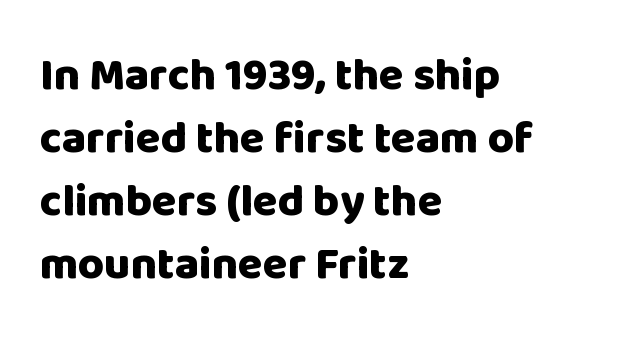
The image shows 45 px heavy sans-serif type, upright; set left-aligned, normal line spacing (1.4x), normal letter spacing, not underlined; low stroke contrast and a large x-height.
